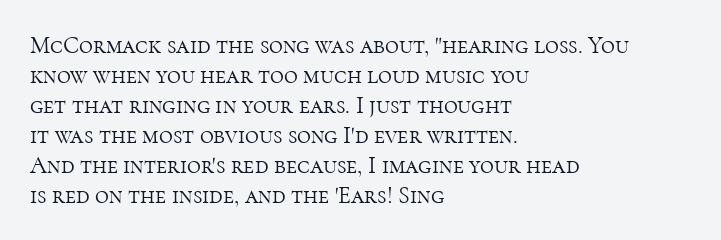
Q: Is the text bold? A: No.
Q: Is the text italic (slanted)? A: No, it is upright.
Q: Is the text underlined? A: No.
Q: How is the paragraph aligned? A: Left-aligned.
Q: Is the spacing between letters normal or unusually wide? A: Normal.
Q: Is the spacing between lines tight, normal or loose? A: Normal.
